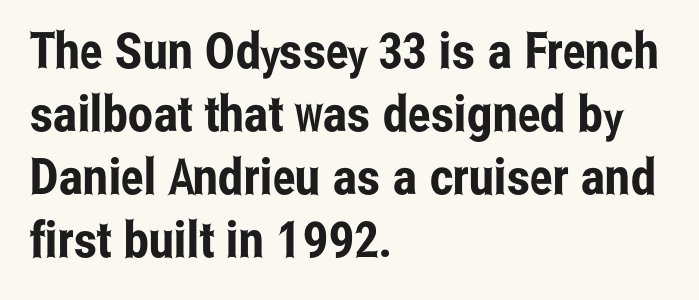
{"serif": "no", "italic": "no", "width": "condensed", "stroke_contrast": "low", "x_height": "medium", "monospaced": "no", "underline": "no", "align": "left", "line_spacing": "normal", "line_spacing_ratio": 1.26, "letter_spacing": "normal", "letter_spacing_em": 0.0, "glyph_px": 50}
